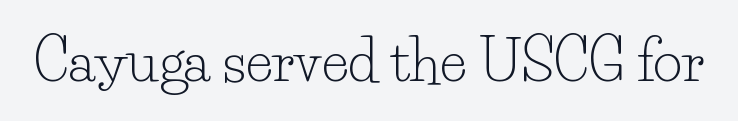
The image shows 56 px light serif type, upright; set normal letter spacing, not underlined; low stroke contrast and a small x-height.
